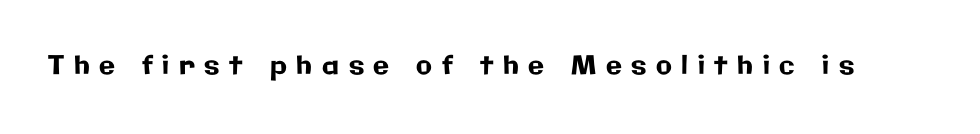
Q: Is the text italic (slanted)? A: No, it is upright.
Q: Is the text underlined? A: No.
Q: Is the spacing between letters normal or unusually wide? A: Unusually wide.
